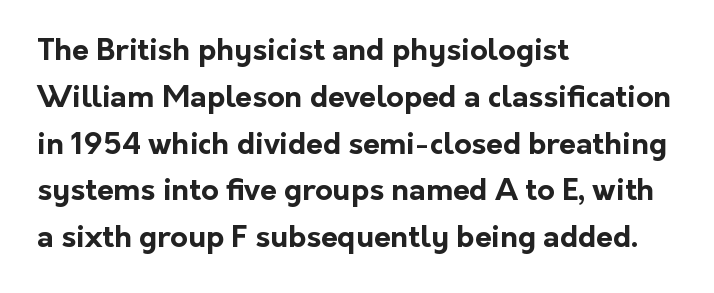
{"serif": "no", "italic": "no", "bold": "yes", "weight": "bold", "width": "normal", "stroke_contrast": "low", "x_height": "medium", "monospaced": "no", "underline": "no", "align": "left", "line_spacing": "normal", "line_spacing_ratio": 1.56, "letter_spacing": "normal", "letter_spacing_em": 0.0, "glyph_px": 30}
